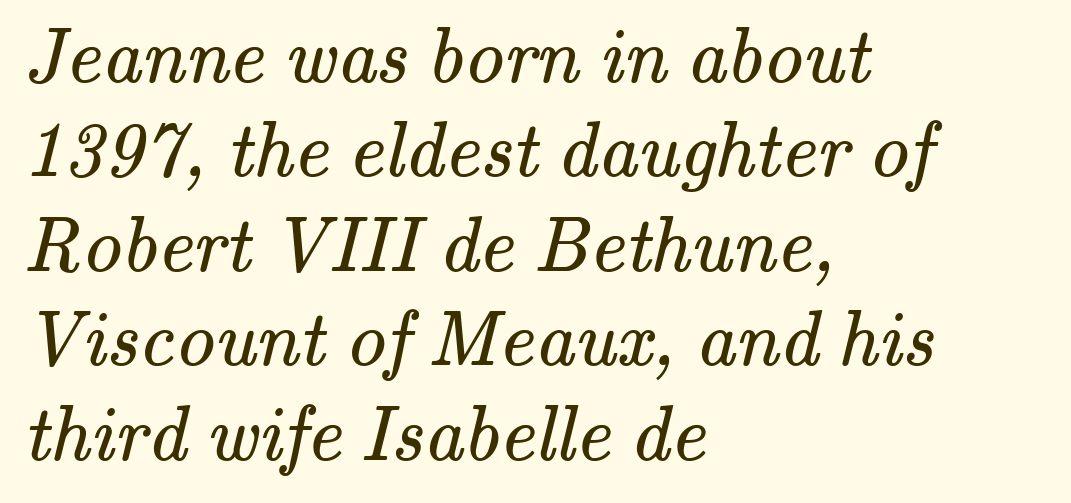
The image shows 78 px regular-weight serif type; set left-aligned, line spacing 1.21x, normal letter spacing, not underlined; medium stroke contrast and a small x-height.
